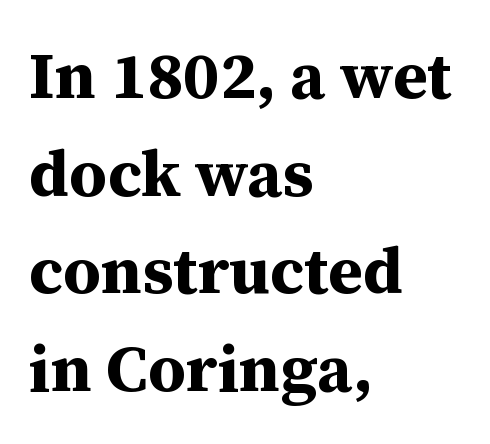
{"serif": "yes", "italic": "no", "bold": "yes", "weight": "bold", "width": "normal", "stroke_contrast": "medium", "x_height": "medium", "monospaced": "no", "underline": "no", "align": "left", "line_spacing": "normal", "line_spacing_ratio": 1.48, "letter_spacing": "normal", "letter_spacing_em": 0.0, "glyph_px": 66}
